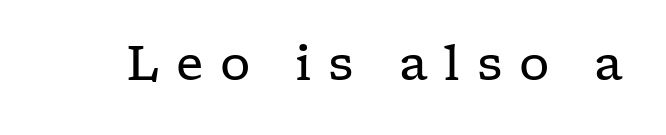
Proportional: the letters do not fall into vertical columns. Letter spacing: wide. In terms of posture, this sample is upright. Compared with a typical body face, this is equally light or lighter still. Check under the words: just untouched page.
